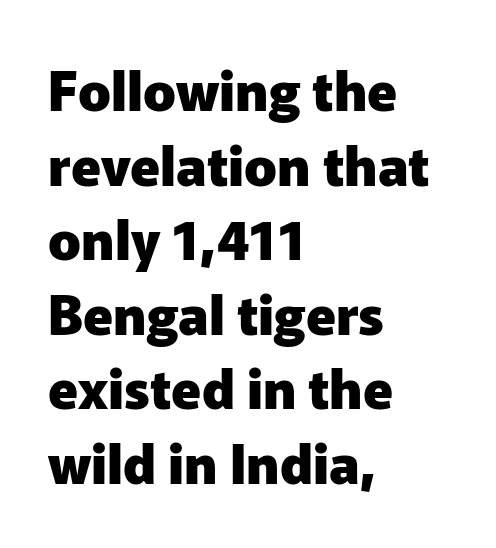
The image shows 54 px heavy sans-serif type, upright; set left-aligned, normal line spacing (1.38x), normal letter spacing, not underlined; low stroke contrast and a medium x-height.
